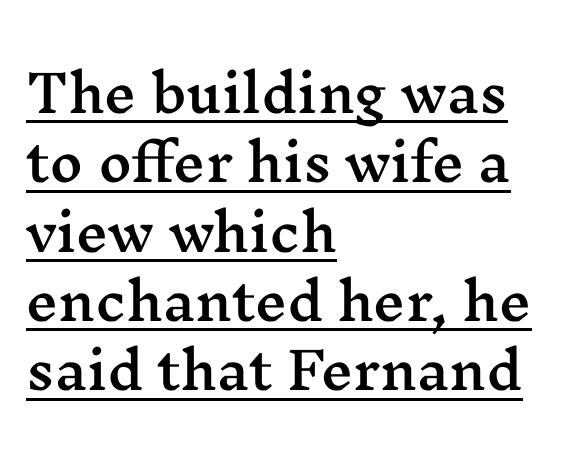
Q: Is the text italic (slanted)? A: No, it is upright.
Q: Is the typeface a serif or a sans-serif typeface? A: Serif.
Q: Is the text underlined? A: Yes.
Q: How is the paragraph aligned? A: Left-aligned.
Q: Is the spacing between letters normal or unusually wide? A: Normal.
Q: Is the spacing between lines tight, normal or loose? A: Normal.
Q: Width (condensed, normal, or wide)? A: Wide.
Q: Stroke contrast? A: Medium.
Q: x-height? A: Medium.
Q: Monospaced? A: No.
